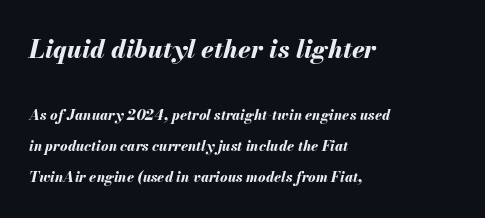
When letters slant like this, we call the style italic. Size hierarchy here favors the leading block over the trailing one. The lines are quadded left. The face used here is rendered with its standard letterfit.
